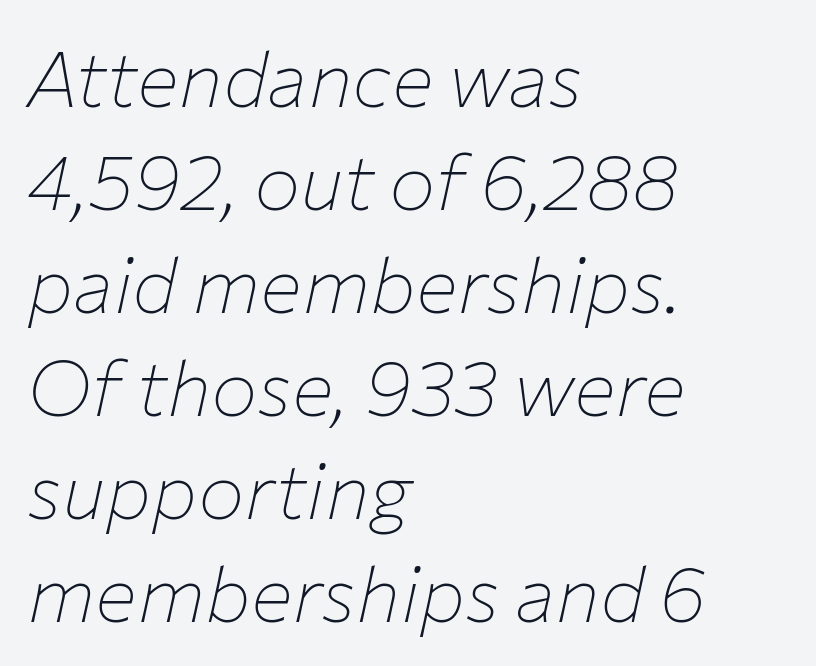
The image shows 78 px thin type, italic (leaning right); set left-aligned, normal line spacing (1.32x), normal letter spacing, not underlined; low stroke contrast and a medium x-height.
